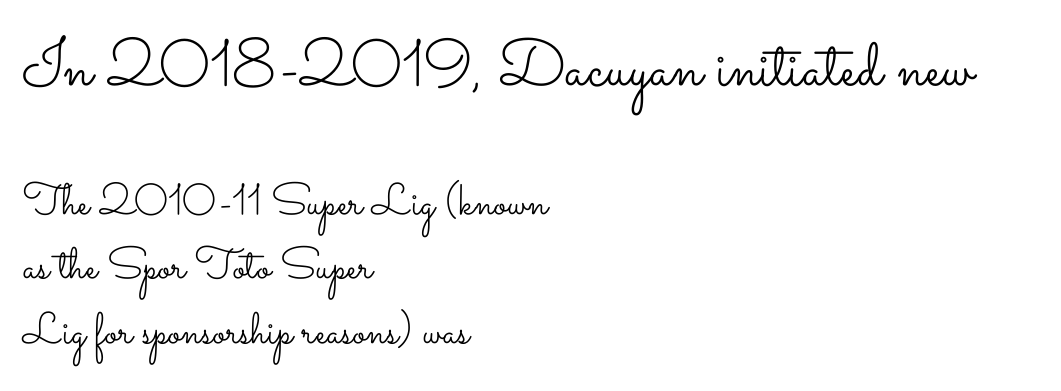
Q: Is the text bold? A: No.
Q: Is the text italic (slanted)? A: Yes.
Q: Is the text underlined? A: No.
Q: How is the paragraph aligned? A: Left-aligned.
Q: Is the spacing between letters normal or unusually wide? A: Normal.
Q: Is the spacing between lines tight, normal or loose? A: Normal.
Q: Which block of text is set in a larger size, the first (top) or the second (bottom)? A: The first (top) one.
Q: Width (condensed, normal, or wide)? A: Wide.
Q: Stroke contrast? A: Low.
Q: x-height? A: Small.
Q: Monospaced? A: No.
